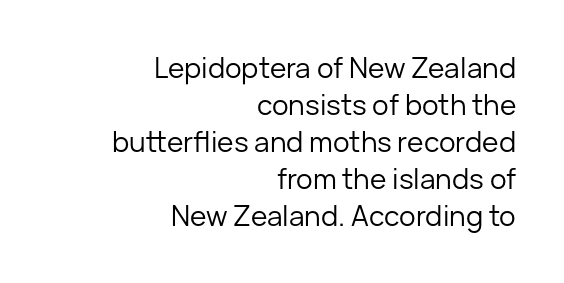
Q: Is the text bold? A: No.
Q: Is the text italic (slanted)? A: No, it is upright.
Q: Is the typeface a serif or a sans-serif typeface? A: Sans-serif.
Q: Is the text underlined? A: No.
Q: How is the paragraph aligned? A: Right-aligned.
Q: Is the spacing between letters normal or unusually wide? A: Normal.
Q: Is the spacing between lines tight, normal or loose? A: Normal.
Q: Width (condensed, normal, or wide)? A: Normal.
Q: Stroke contrast? A: Low.
Q: x-height? A: Medium.
Q: Monospaced? A: No.
